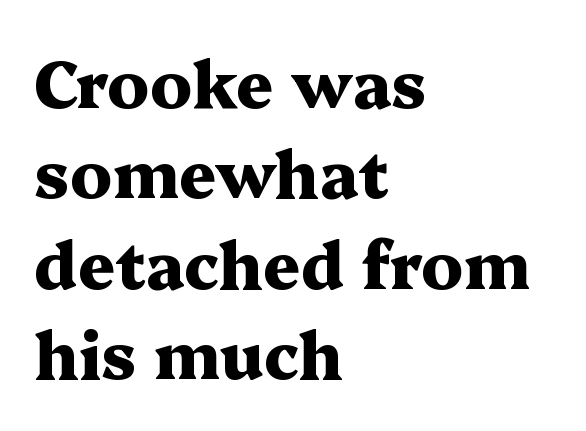
{"serif": "yes", "italic": "no", "bold": "yes", "weight": "heavy", "width": "wide", "stroke_contrast": "medium", "x_height": "medium", "monospaced": "no", "underline": "no", "align": "left", "line_spacing": "normal", "line_spacing_ratio": 1.39, "letter_spacing": "normal", "letter_spacing_em": 0.0, "glyph_px": 65}
